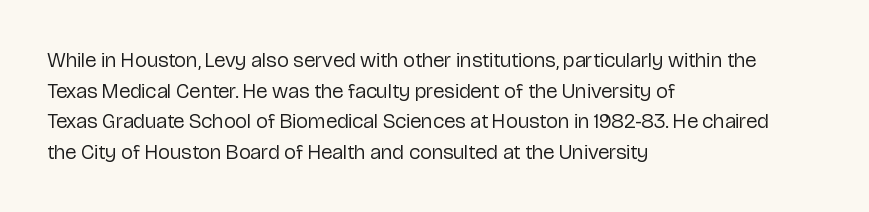
The image shows 21 px text type, upright; set left-aligned, normal line spacing (1.46x), normal letter spacing, not underlined.
